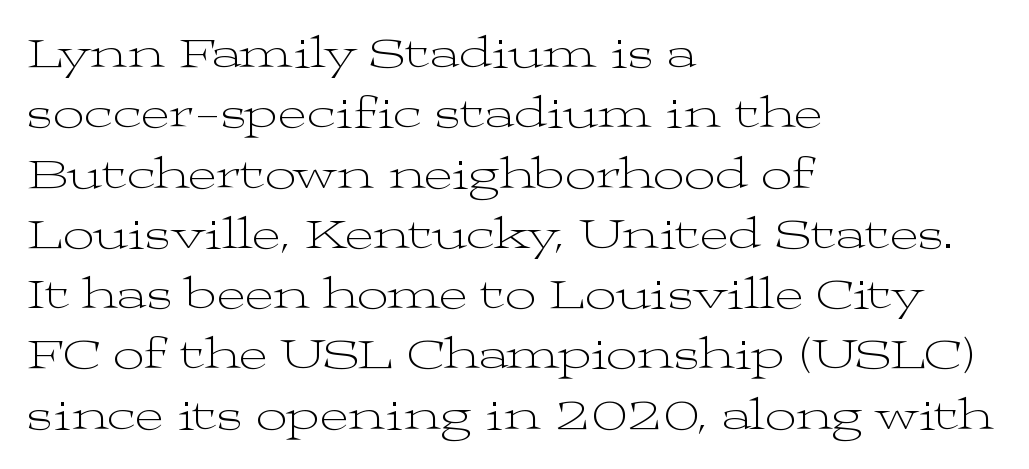
Q: Is the text bold? A: No.
Q: Is the text italic (slanted)? A: No, it is upright.
Q: Is the typeface a serif or a sans-serif typeface? A: Serif.
Q: Is the text underlined? A: No.
Q: How is the paragraph aligned? A: Left-aligned.
Q: Is the spacing between letters normal or unusually wide? A: Normal.
Q: Is the spacing between lines tight, normal or loose? A: Normal.
Q: Width (condensed, normal, or wide)? A: Wide.
Q: Stroke contrast? A: Medium.
Q: x-height? A: Medium.
Q: Monospaced? A: No.
